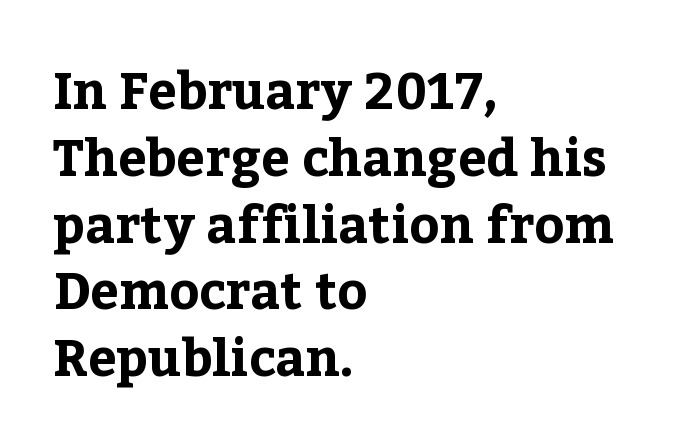
The letters stand upright; this is a roman face. These lines are set flush left with a ragged right edge. Is this a fixed-width face? No — the glyphs have proportional, varying widths. Unlike a clean sans, this face finishes its strokes with serifs. Nothing unusual about the tracking: characters are spaced as the font intends. The leading is moderate, giving the passage an even texture.
